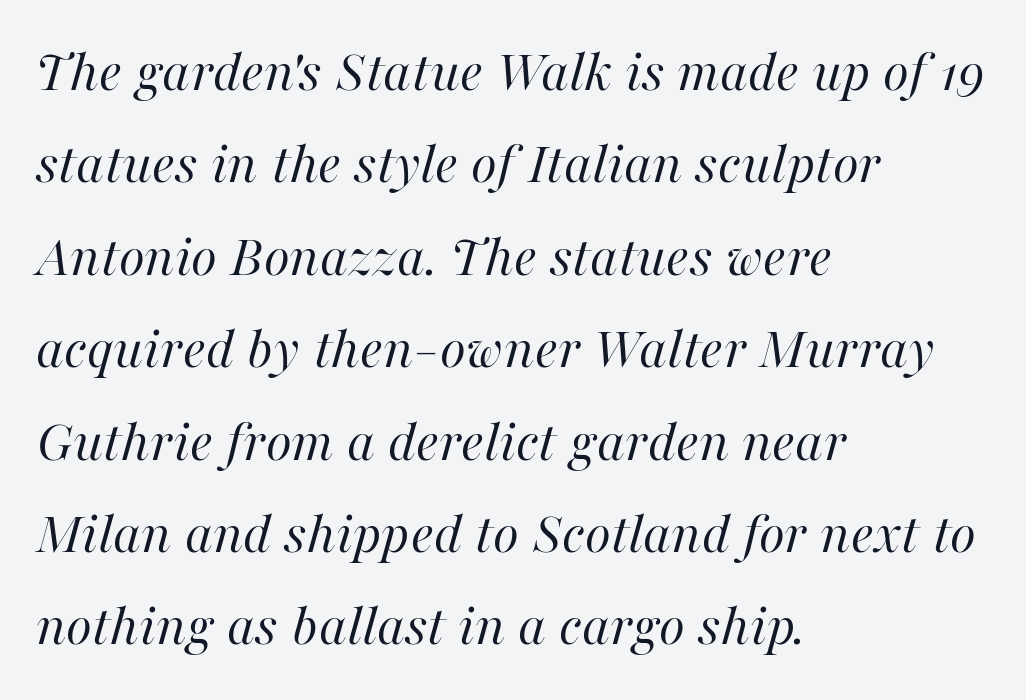
{"italic": "yes", "lean": "right", "slant_degrees": 16, "bold": "no", "weight": "regular", "width": "normal", "stroke_contrast": "high", "x_height": "medium", "monospaced": "no", "underline": "no", "align": "left", "line_spacing": "normal", "line_spacing_ratio": 1.54, "letter_spacing": "normal", "letter_spacing_em": 0.0, "glyph_px": 60}
